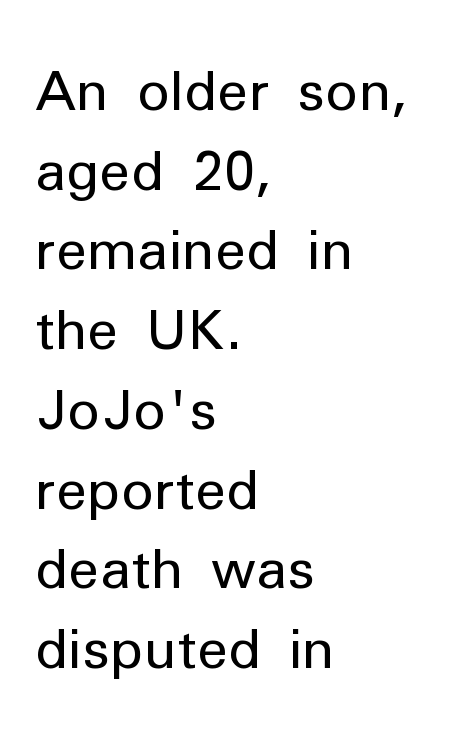
Q: Is the text bold? A: No.
Q: Is the text italic (slanted)? A: No, it is upright.
Q: Is the typeface a serif or a sans-serif typeface? A: Sans-serif.
Q: Is the text underlined? A: No.
Q: How is the paragraph aligned? A: Left-aligned.
Q: Is the spacing between letters normal or unusually wide? A: Normal.
Q: Is the spacing between lines tight, normal or loose? A: Normal.
Q: Width (condensed, normal, or wide)? A: Normal.
Q: Stroke contrast? A: Low.
Q: x-height? A: Medium.
Q: Monospaced? A: No.
